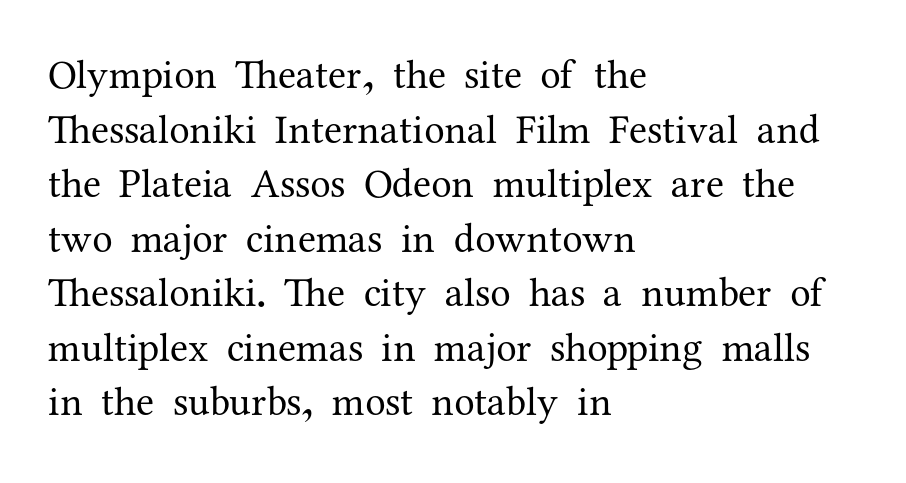
The image shows 41 px regular-weight serif type, upright; set left-aligned, normal line spacing (1.33x), normal letter spacing, not underlined; medium stroke contrast and a medium x-height.
